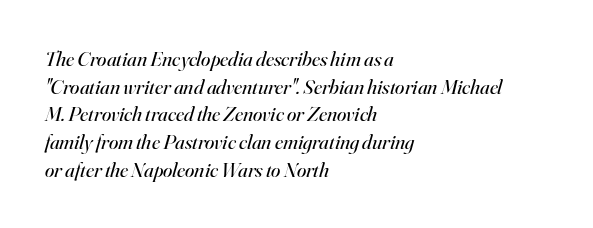
Weight: regular or lighter. The lettering tilts uniformly, giving the passage an italic look. Default kerning and tracking; the words read as compact shapes. The paragraph has a hard left edge and a soft right edge. Regarding leading, the lines here are spaced in the standard way. Glance below the letters and you will spot only blank space.
